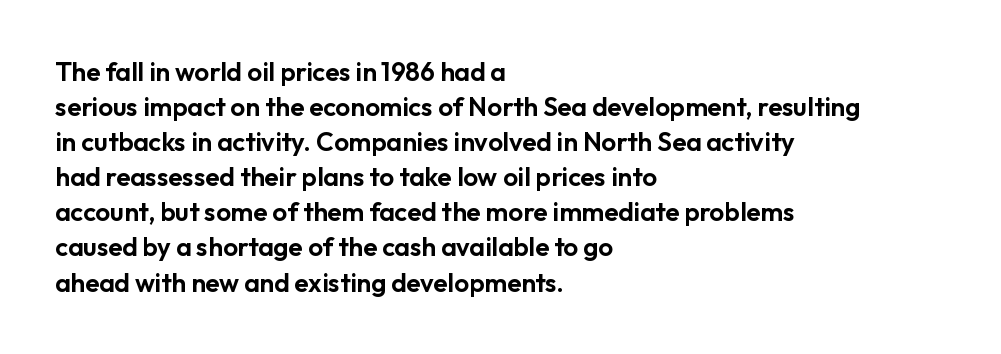
The image shows 26 px text type, upright; set left-aligned, normal line spacing (1.35x), normal letter spacing, not underlined.
